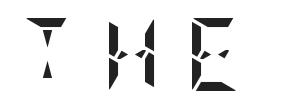
Q: Is the text bold? A: Yes.
Q: Is the text italic (slanted)? A: No, it is upright.
Q: Is the text underlined? A: No.
Q: Is the spacing between letters normal or unusually wide? A: Unusually wide.
Q: Width (condensed, normal, or wide)? A: Condensed.
Q: Stroke contrast? A: Low.
Q: x-height? A: Large.
